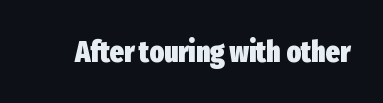
The image shows 30 px heavy, condensed sans-serif type, upright; set normal letter spacing, not underlined; low stroke contrast and a medium x-height.
